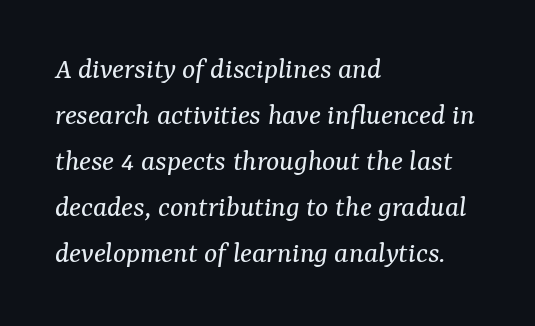
This is oblique type, the kind used for emphasis or titles. Quick note: underline off. This is serif lettering, the kind often seen in printed books. No extra tracking has been applied to these lines. Spacing verdict: proportional, widths tailored to each character. Think standard paragraph weight, or any step lighter than that.
